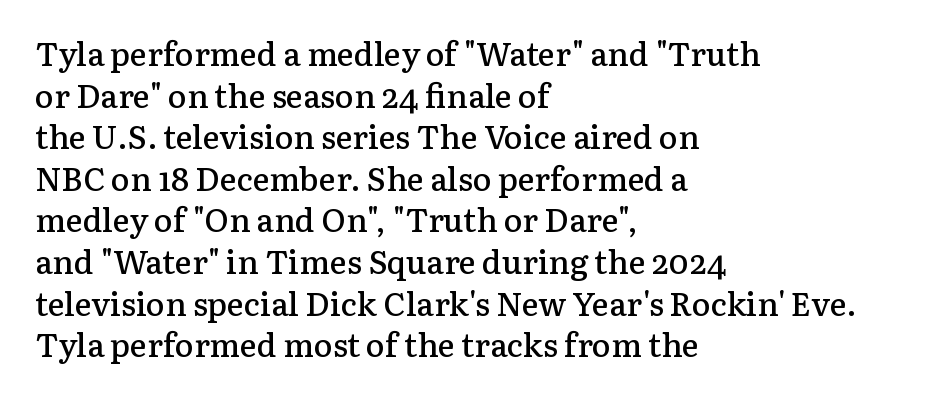
{"serif": "yes", "italic": "no", "bold": "semi", "weight": "semibold", "width": "normal", "stroke_contrast": "low", "x_height": "medium", "monospaced": "no", "underline": "no", "align": "left", "line_spacing": "normal", "line_spacing_ratio": 1.3, "letter_spacing": "normal", "letter_spacing_em": 0.0, "glyph_px": 32}
